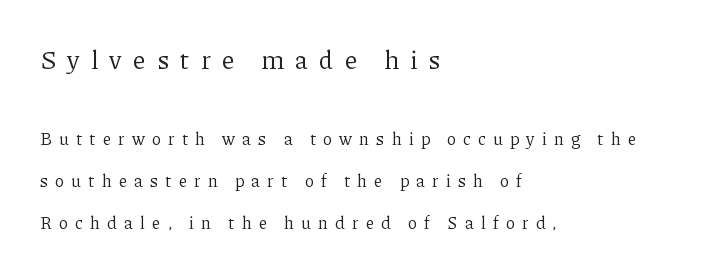
The image shows 26 px text type, upright; set left-aligned, loose line spacing (2.49x), unusually wide letter spacing (+0.43 em), not underlined; the first (top) block is 1.53x larger.
